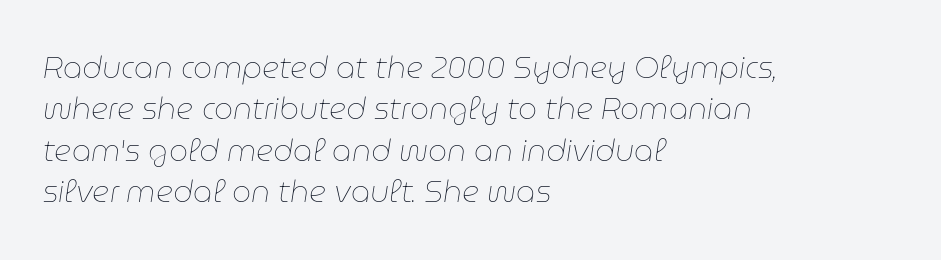
Q: Is the text bold? A: No.
Q: Is the text italic (slanted)? A: Yes, it leans right by about 9 degrees.
Q: Is the text underlined? A: No.
Q: How is the paragraph aligned? A: Left-aligned.
Q: Is the spacing between letters normal or unusually wide? A: Normal.
Q: Is the spacing between lines tight, normal or loose? A: Normal.
Q: Width (condensed, normal, or wide)? A: Normal.
Q: Stroke contrast? A: Low.
Q: x-height? A: Medium.
Q: Monospaced? A: No.
